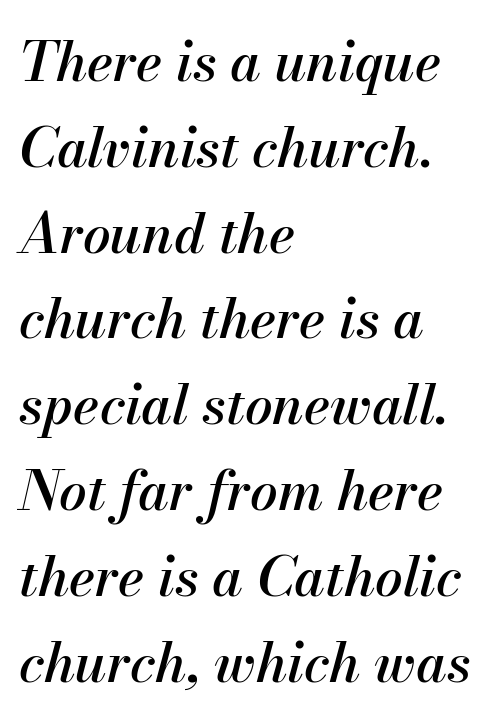
The line-height multiplier appears to be the usual default. Each line starts at the same left margin while the right side varies. This sample uses plain, unmodified letter spacing. The glyphs are unaccompanied by any horizontal stroke below them. Note the varied advance widths — an 'i' is clearly narrower than an 'm'. The lettering tilts uniformly, giving the passage an italic look.
